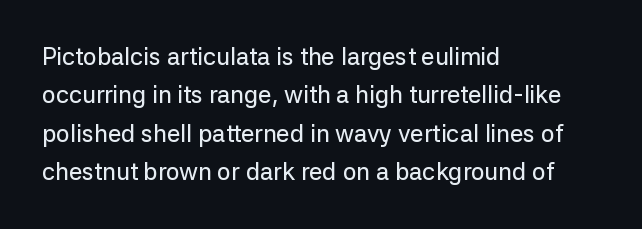
{"italic": "no", "underline": "no", "align": "left", "line_spacing": "normal", "line_spacing_ratio": 1.6, "letter_spacing": "normal", "letter_spacing_em": 0.0, "glyph_px": 24}
